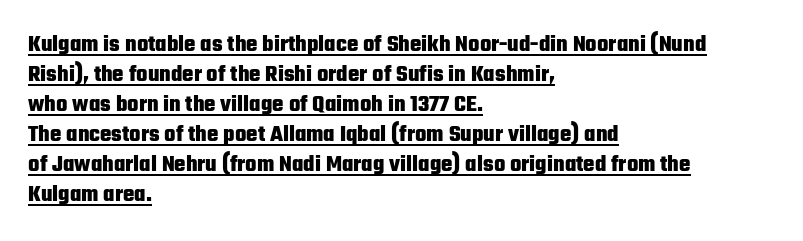
{"italic": "no", "bold": "yes", "underline": "yes", "align": "left", "line_spacing": "normal", "line_spacing_ratio": 1.25, "letter_spacing": "normal", "letter_spacing_em": 0.0, "glyph_px": 24}
